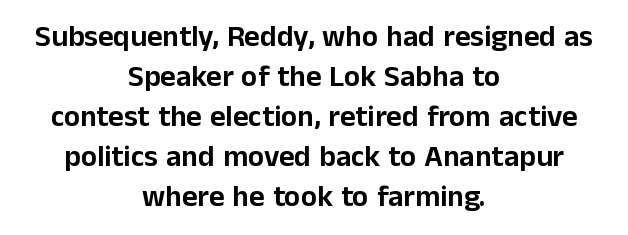
{"serif": "no", "italic": "no", "width": "normal", "stroke_contrast": "low", "x_height": "medium", "monospaced": "no", "underline": "no", "align": "center", "line_spacing": "normal", "line_spacing_ratio": 1.33, "letter_spacing": "normal", "letter_spacing_em": 0.0, "glyph_px": 30}
